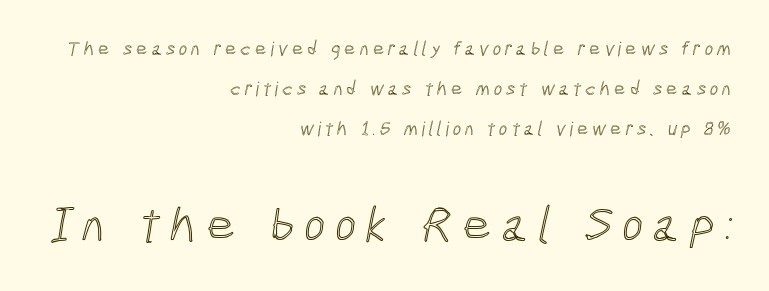
The image shows 51 px condensed type; set right-aligned, loose line spacing (2.0x), not underlined; the second (bottom) block is 2.55x larger; a medium x-height.
